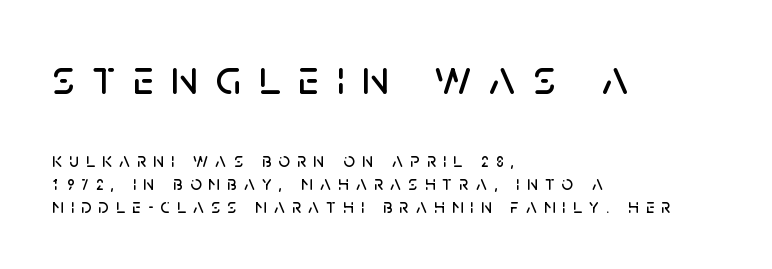
The image shows 49 px sans-serif type, upright; set left-aligned, line spacing 1.17x, unusually wide letter spacing (+0.36 em), not underlined; the first (top) block is 2.45x larger; low stroke contrast and a large x-height.
